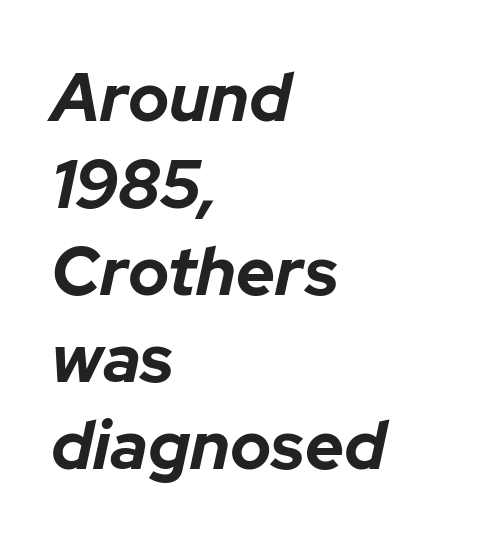
{"italic": "yes", "lean": "right", "slant_degrees": 12, "bold": "yes", "weight": "bold", "width": "normal", "stroke_contrast": "low", "x_height": "medium", "monospaced": "no", "underline": "no", "align": "left", "line_spacing": "normal", "line_spacing_ratio": 1.28, "letter_spacing": "normal", "letter_spacing_em": 0.0, "glyph_px": 68}
